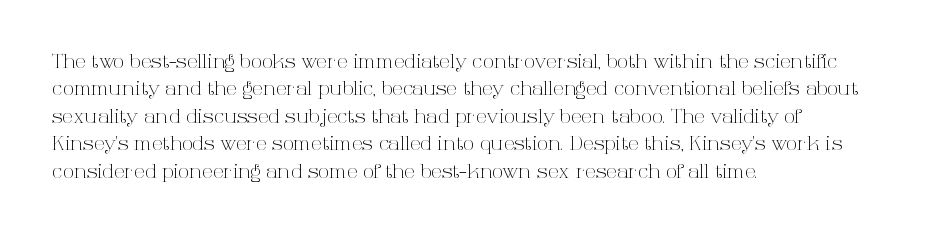
Q: Is the text bold? A: No.
Q: Is the text italic (slanted)? A: No, it is upright.
Q: Is the text underlined? A: No.
Q: How is the paragraph aligned? A: Left-aligned.
Q: Is the spacing between letters normal or unusually wide? A: Normal.
Q: Is the spacing between lines tight, normal or loose? A: Normal.
